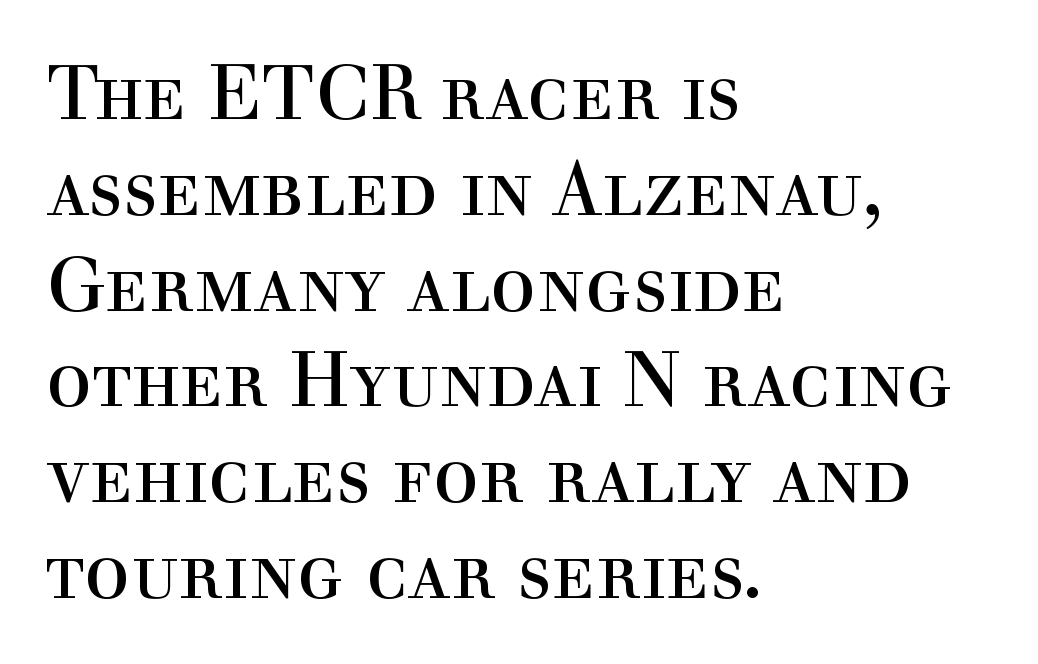
{"serif": "yes", "italic": "no", "bold": "no", "weight": "regular", "width": "normal", "x_height": "medium", "monospaced": "no", "underline": "no", "align": "left", "line_spacing": "normal", "line_spacing_ratio": 1.26, "letter_spacing": "normal", "letter_spacing_em": 0.0, "glyph_px": 76}
